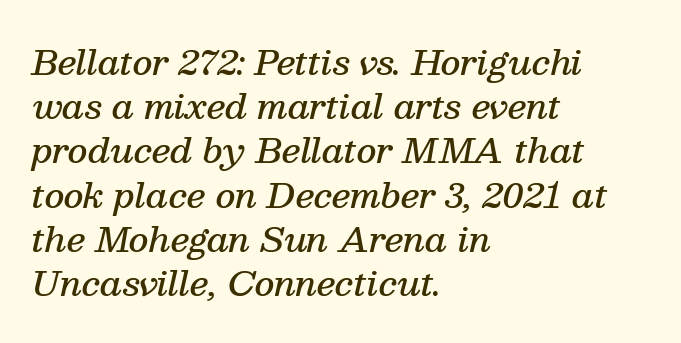
{"serif": "yes", "italic": "yes", "lean": "right", "slant_degrees": 13, "bold": "semi", "weight": "semibold", "width": "normal", "stroke_contrast": "medium", "x_height": "medium", "monospaced": "no", "underline": "no", "align": "left", "line_spacing": "normal", "line_spacing_ratio": 1.3, "letter_spacing": "normal", "letter_spacing_em": 0.0, "glyph_px": 34}
